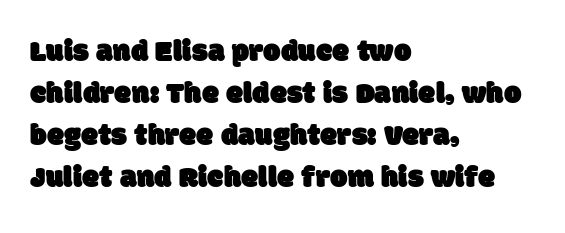
{"serif": "no", "width": "normal", "stroke_contrast": "low", "x_height": "large", "monospaced": "no", "underline": "no", "align": "left", "line_spacing": "normal", "line_spacing_ratio": 1.35, "letter_spacing": "normal", "letter_spacing_em": 0.0, "glyph_px": 31}
